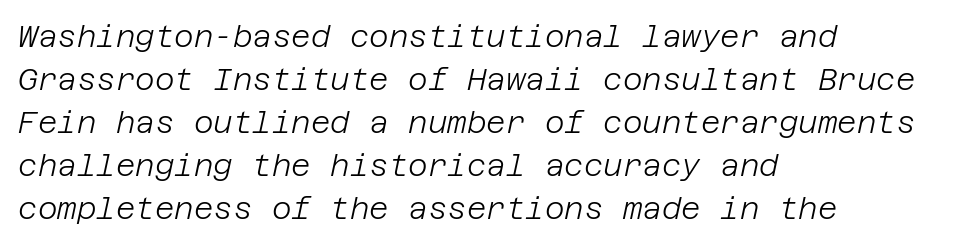
Does the copy run flush right? No — it runs flush left. This is not heavy type; no bold has been used. This is oblique type, the kind used for emphasis or titles. What's the leading like? Ordinary, nothing unusual. Short note: letters normally spaced.
